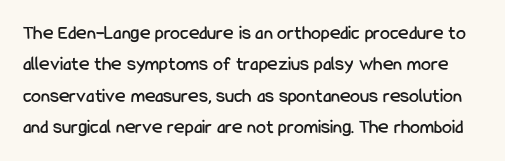
Glance below the letters and you will spot only blank space. Nope, not italic — everything's standing straight. Each new line begins a customary step beneath the previous one. Compared with typical body copy, the letter spacing here is the same.
